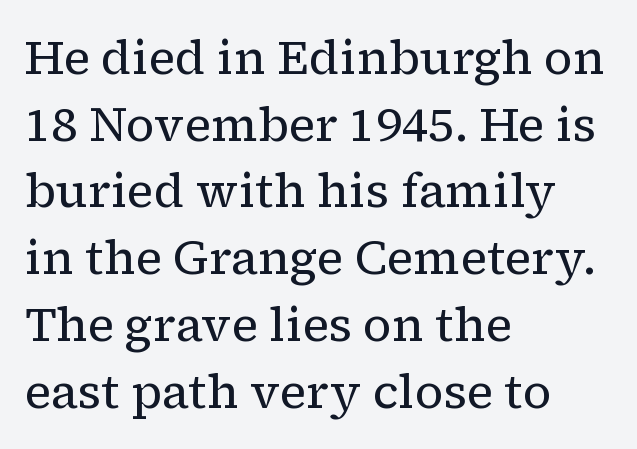
The specimen reads as upright at a glance. There is no visible air inserted between adjacent glyphs. Each stroke keeps to a modest, everyday thickness or less. Looks like regular typesetting: each glyph gets only the width it needs.
